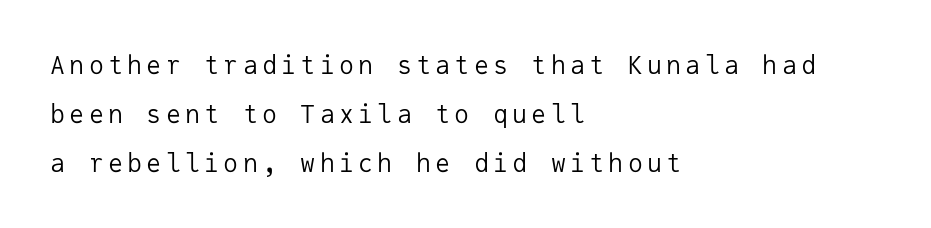
Every stem runs plumb, perpendicular to the baseline. The passage shown stacks its lines with a broad gap. Typeset ragged right — the left edge is the straight one. The string is rendered with underlining switched off. No chunkiness to these letters — they're not bold.
